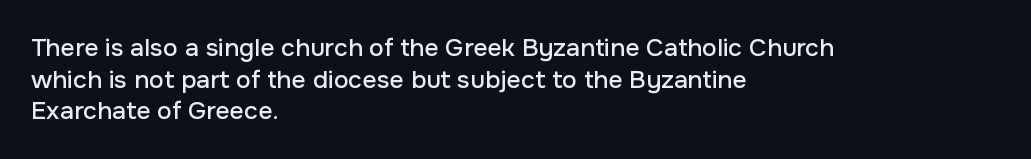
The rows are spaced the way most documents space them. No extra tracking has been applied to these lines. Which margin do the lines hug? The left one — the right edge is uneven. The gap between lines stays unmarked. If you drew a line through each stem, it would be perfectly vertical.
